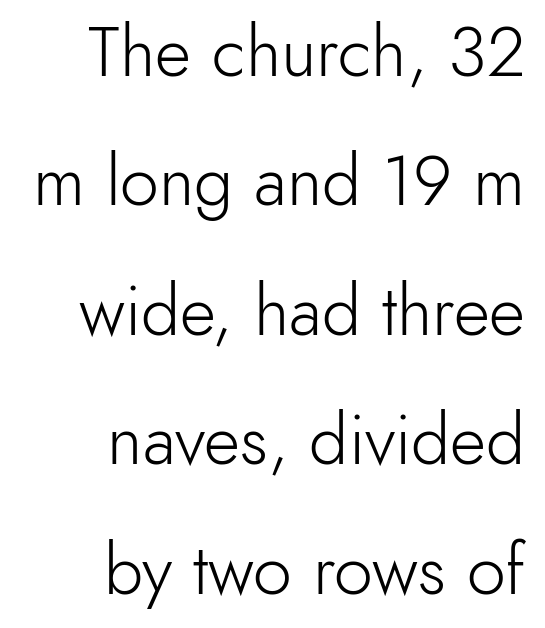
Q: Is the text bold? A: No.
Q: Is the text italic (slanted)? A: No, it is upright.
Q: Is the typeface a serif or a sans-serif typeface? A: Sans-serif.
Q: Is the text underlined? A: No.
Q: How is the paragraph aligned? A: Right-aligned.
Q: Is the spacing between letters normal or unusually wide? A: Normal.
Q: Width (condensed, normal, or wide)? A: Normal.
Q: x-height? A: Small.
Q: Monospaced? A: No.
